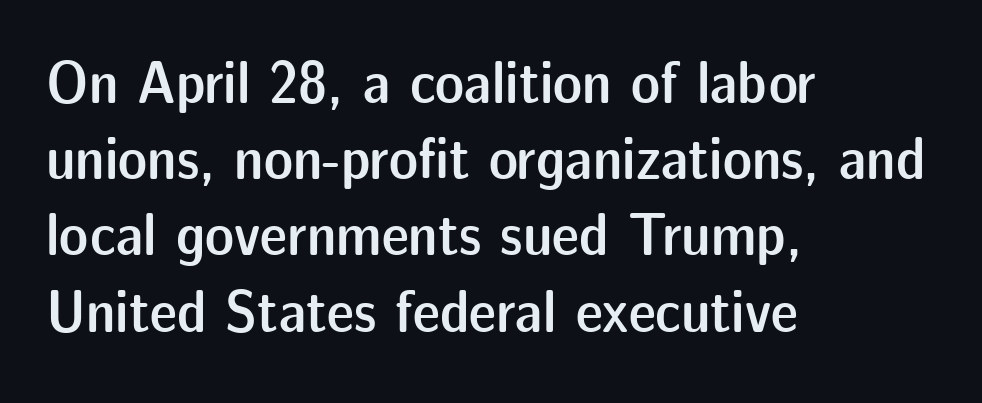
The characters look somewhat weighty, a semibold short of true bold. The ragged edge is on the right, which tells us the setting is flush left. The rendering uses a moderate line-height, typical for paragraphs. Quick note: not italic, upright.
